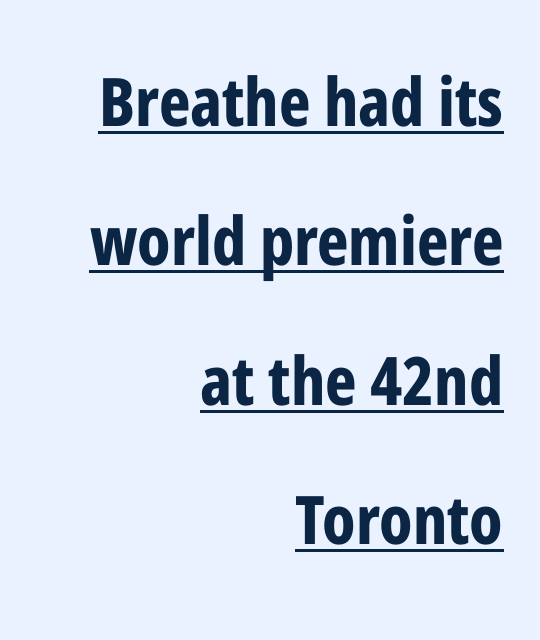
Q: Is the text bold? A: Yes.
Q: Is the text italic (slanted)? A: No, it is upright.
Q: Is the typeface a serif or a sans-serif typeface? A: Sans-serif.
Q: Is the text underlined? A: Yes.
Q: How is the paragraph aligned? A: Right-aligned.
Q: Is the spacing between letters normal or unusually wide? A: Normal.
Q: Is the spacing between lines tight, normal or loose? A: Loose.
Q: Width (condensed, normal, or wide)? A: Condensed.
Q: Stroke contrast? A: Low.
Q: x-height? A: Medium.
Q: Monospaced? A: No.
